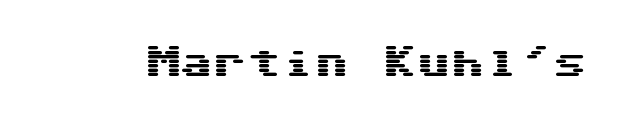
{"serif": "no", "italic": "no", "width": "wide", "stroke_contrast": "medium", "x_height": "medium", "underline": "no", "letter_spacing": "normal", "letter_spacing_em": 0.0, "glyph_px": 34}
